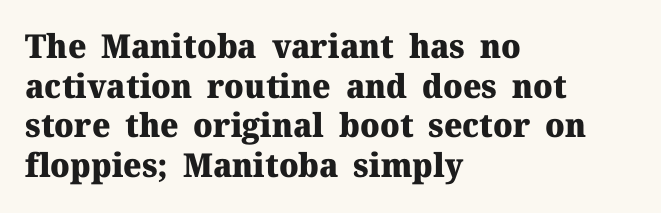
Q: Is the text bold? A: Yes.
Q: Is the text italic (slanted)? A: No, it is upright.
Q: Is the typeface a serif or a sans-serif typeface? A: Serif.
Q: Is the text underlined? A: No.
Q: How is the paragraph aligned? A: Left-aligned.
Q: Is the spacing between letters normal or unusually wide? A: Normal.
Q: Width (condensed, normal, or wide)? A: Normal.
Q: Stroke contrast? A: Medium.
Q: x-height? A: Medium.
Q: Monospaced? A: No.
